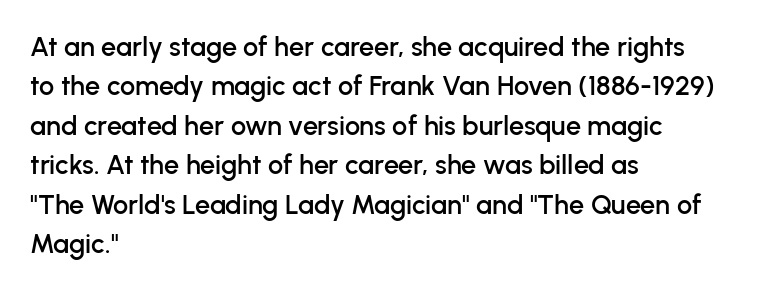
Q: Is the text italic (slanted)? A: No, it is upright.
Q: Is the text underlined? A: No.
Q: How is the paragraph aligned? A: Left-aligned.
Q: Is the spacing between letters normal or unusually wide? A: Normal.
Q: Is the spacing between lines tight, normal or loose? A: Normal.
